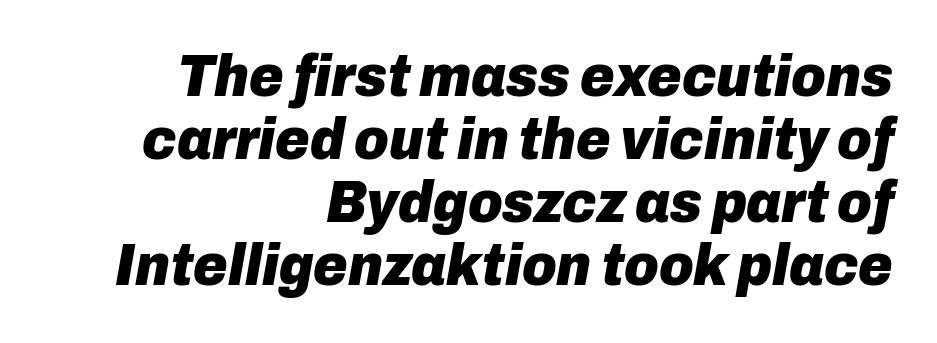
These lines were composed using italics. Observe the ordinary spacing: letters are neighbours, not strangers. Lines of text with bare space underneath. In terms of weight, the rendering is a true, heavy bold.
